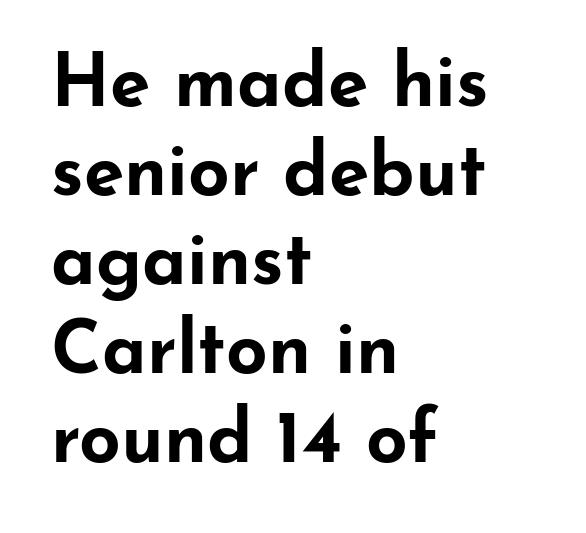
Q: Is the text bold? A: Yes.
Q: Is the text italic (slanted)? A: No, it is upright.
Q: Is the typeface a serif or a sans-serif typeface? A: Sans-serif.
Q: Is the text underlined? A: No.
Q: How is the paragraph aligned? A: Left-aligned.
Q: Is the spacing between letters normal or unusually wide? A: Normal.
Q: Width (condensed, normal, or wide)? A: Wide.
Q: Stroke contrast? A: Low.
Q: x-height? A: Small.
Q: Monospaced? A: No.
